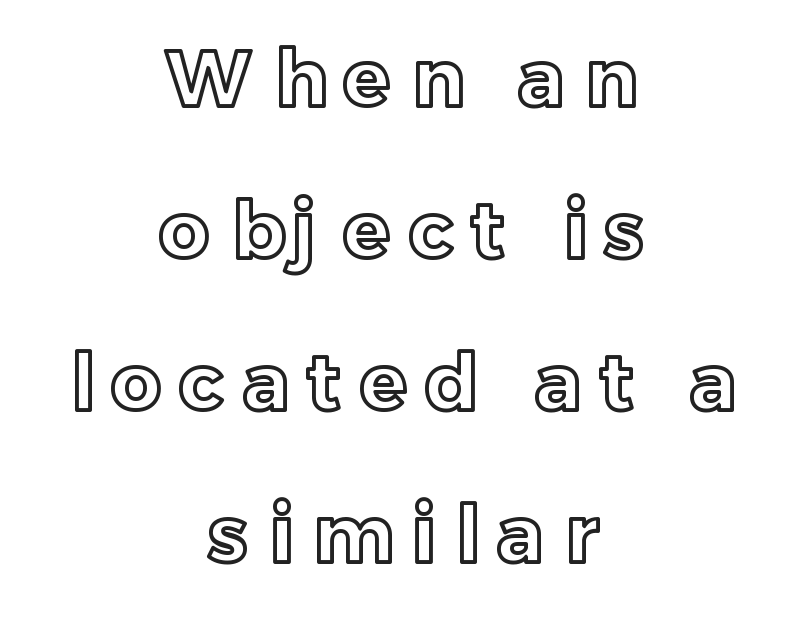
The image shows 78 px text type, upright; set centered, loose line spacing (1.95x), unusually wide letter spacing (+0.24 em), not underlined; a medium x-height.
